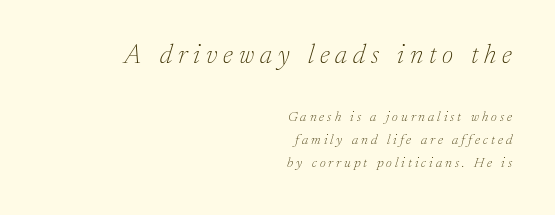
Q: Is the text bold? A: No.
Q: Is the text italic (slanted)? A: Yes, it leans right by about 17 degrees.
Q: Is the text underlined? A: No.
Q: How is the paragraph aligned? A: Right-aligned.
Q: Is the spacing between letters normal or unusually wide? A: Unusually wide.
Q: Is the spacing between lines tight, normal or loose? A: Normal.
Q: Which block of text is set in a larger size, the first (top) or the second (bottom)? A: The first (top) one.
